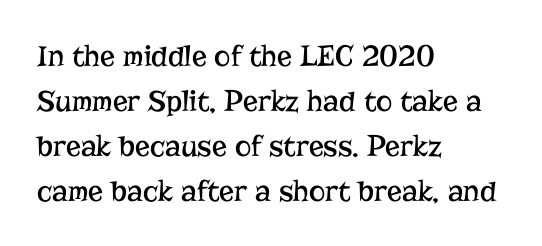
Q: Is the text bold? A: No.
Q: Is the text italic (slanted)? A: No, it is upright.
Q: Is the typeface a serif or a sans-serif typeface? A: Serif.
Q: Is the text underlined? A: No.
Q: How is the paragraph aligned? A: Left-aligned.
Q: Is the spacing between letters normal or unusually wide? A: Normal.
Q: Is the spacing between lines tight, normal or loose? A: Normal.
Q: Width (condensed, normal, or wide)? A: Normal.
Q: Stroke contrast? A: Low.
Q: x-height? A: Medium.
Q: Monospaced? A: No.
